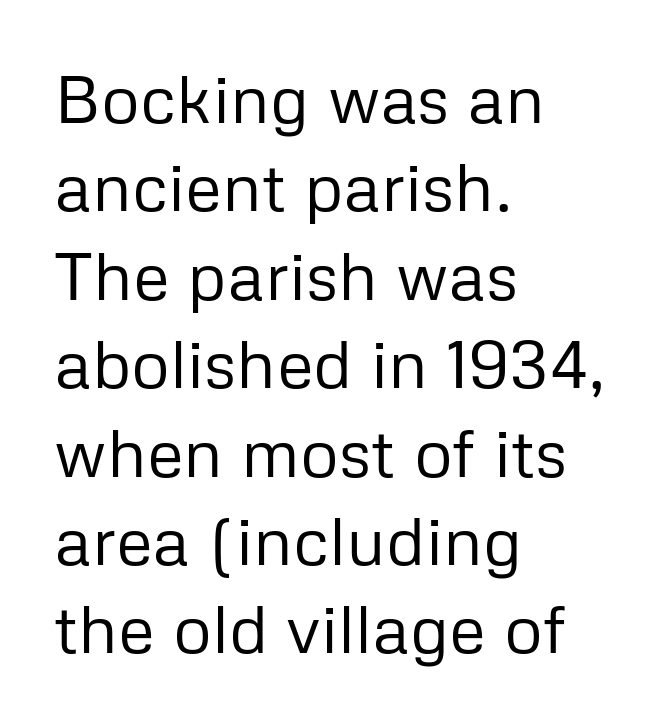
Q: Is the text bold? A: No.
Q: Is the text italic (slanted)? A: No, it is upright.
Q: Is the typeface a serif or a sans-serif typeface? A: Sans-serif.
Q: Is the text underlined? A: No.
Q: How is the paragraph aligned? A: Left-aligned.
Q: Is the spacing between letters normal or unusually wide? A: Normal.
Q: Is the spacing between lines tight, normal or loose? A: Normal.
Q: Width (condensed, normal, or wide)? A: Normal.
Q: Stroke contrast? A: Low.
Q: x-height? A: Medium.
Q: Monospaced? A: No.
